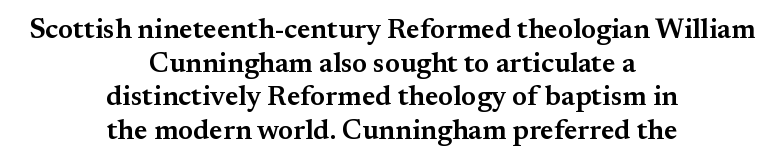
The image shows 28 px semibold serif type, upright; set centered, line spacing 1.2x, normal letter spacing, not underlined; medium stroke contrast and a small x-height.
